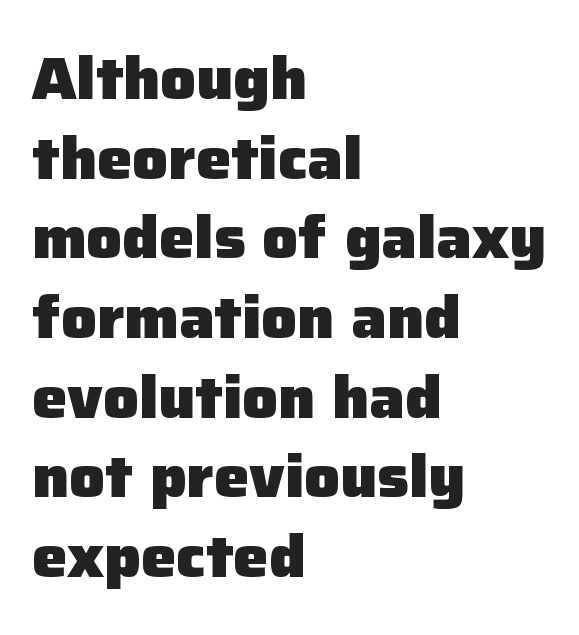
The image shows 59 px heavy sans-serif type, upright; set left-aligned, normal line spacing (1.35x), normal letter spacing, not underlined; low stroke contrast and a medium x-height.
